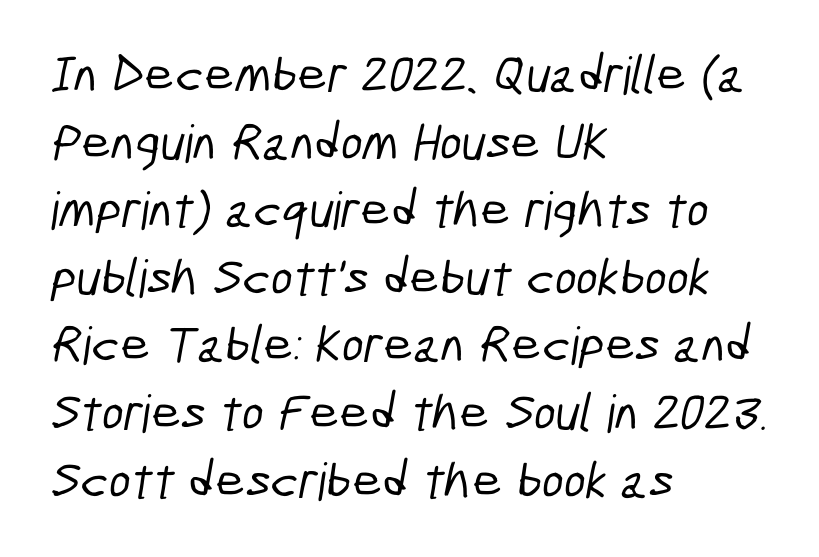
Q: Is the typeface a serif or a sans-serif typeface? A: Sans-serif.
Q: Is the text underlined? A: No.
Q: How is the paragraph aligned? A: Left-aligned.
Q: Is the spacing between letters normal or unusually wide? A: Normal.
Q: Is the spacing between lines tight, normal or loose? A: Normal.
Q: Width (condensed, normal, or wide)? A: Condensed.
Q: Stroke contrast? A: Low.
Q: x-height? A: Medium.
Q: Monospaced? A: No.
